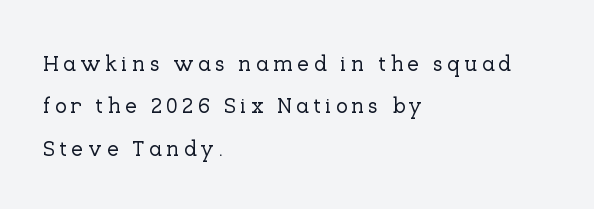
Q: Is the text italic (slanted)? A: No, it is upright.
Q: Is the text underlined? A: No.
Q: How is the paragraph aligned? A: Left-aligned.
Q: Is the spacing between lines tight, normal or loose? A: Loose.
